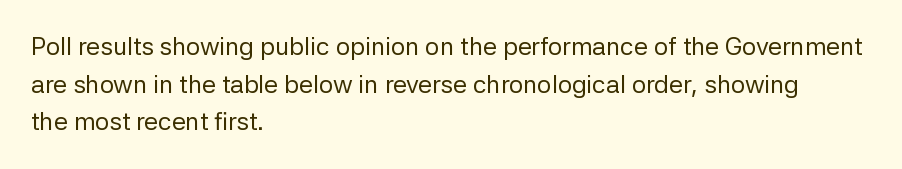
{"italic": "no", "bold": "no", "underline": "no", "align": "left", "line_spacing": "normal", "line_spacing_ratio": 1.51, "letter_spacing": "normal", "letter_spacing_em": 0.0, "glyph_px": 25}
